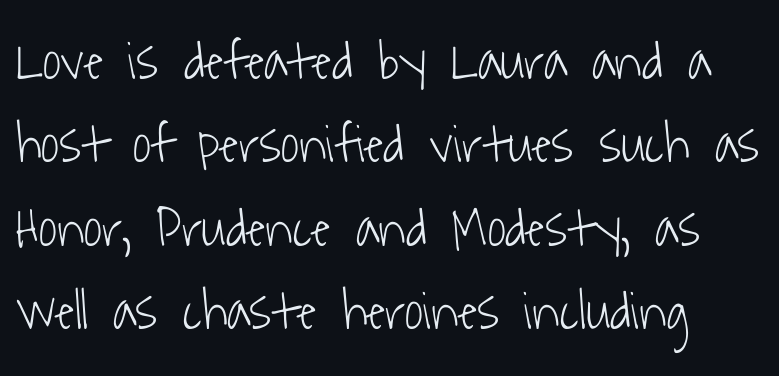
The font is comparable to plain body text, perhaps lighter. Note the varied advance widths — an 'i' is clearly narrower than an 'm'. What stands out about the letter spacing? Nothing — it is the standard amount. These lines sit exactly where default settings would place them. A typesetter would label this face a sans.
